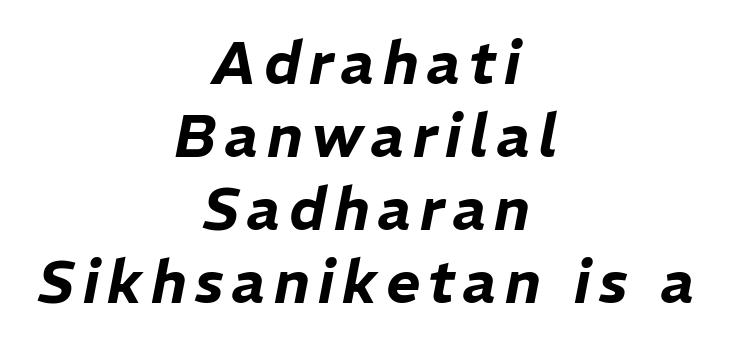
{"italic": "yes", "lean": "right", "slant_degrees": 11, "width": "normal", "stroke_contrast": "low", "x_height": "medium", "monospaced": "no", "underline": "no", "align": "center", "line_spacing_ratio": 1.24, "glyph_px": 59}
